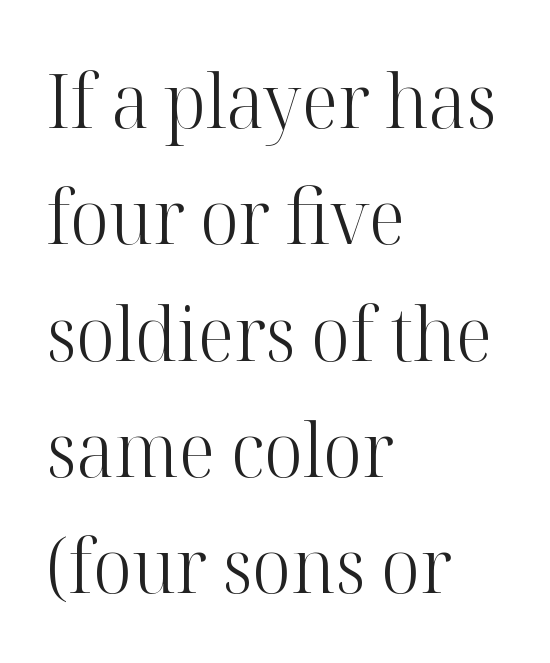
{"serif": "yes", "italic": "no", "bold": "no", "weight": "light", "width": "normal", "stroke_contrast": "high", "x_height": "medium", "monospaced": "no", "underline": "no", "align": "left", "line_spacing": "normal", "line_spacing_ratio": 1.53, "letter_spacing": "normal", "letter_spacing_em": 0.0, "glyph_px": 76}
